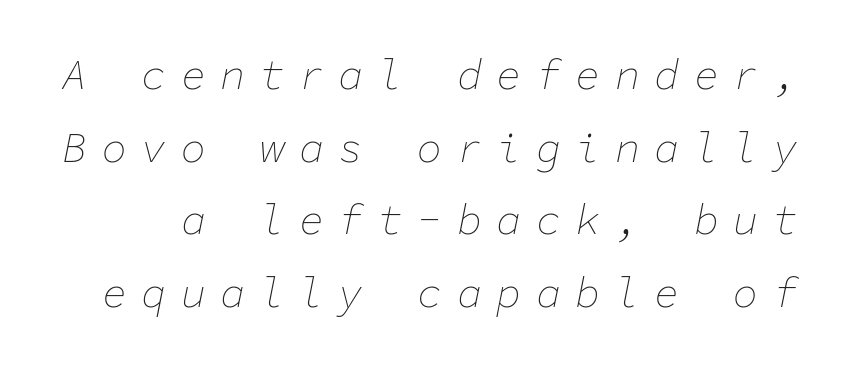
Fixed-width glyphs throughout — classic coding-font behaviour. Letters rest on an invisible, unmarked baseline. Stem width sits at or under what a default text font uses. There is plenty of visible air inserted between adjacent glyphs. There's an unmistakable incline to the writing here.
